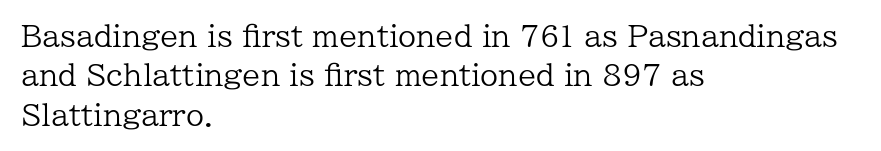
{"serif": "yes", "italic": "no", "bold": "no", "weight": "regular", "width": "normal", "stroke_contrast": "low", "x_height": "medium", "monospaced": "no", "underline": "no", "align": "left", "line_spacing": "normal", "line_spacing_ratio": 1.36, "letter_spacing": "normal", "letter_spacing_em": 0.0, "glyph_px": 29}
